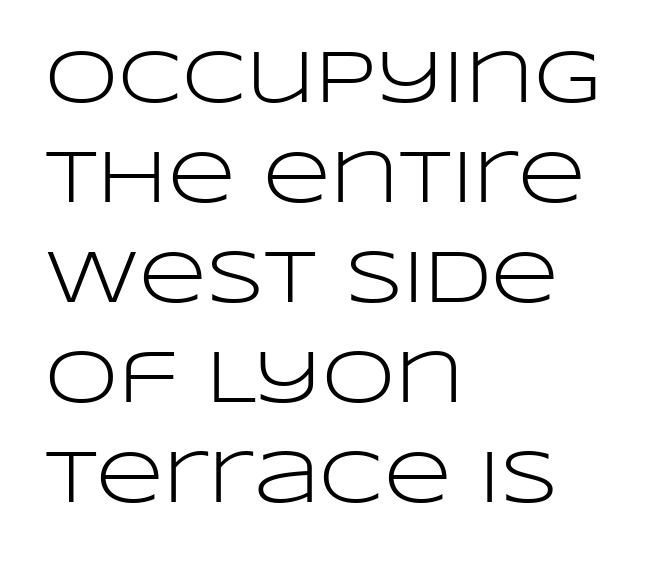
Leading: standard. Underlining? Definitely not there. Here the designer chose a conventional face with non-uniform glyph widths. Caption: multi-line text, flush left, ragged right. Posture: upright roman.
